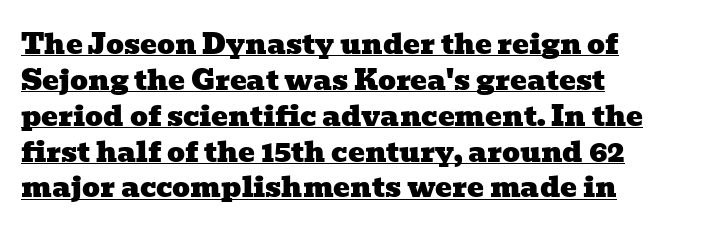
The image shows 28 px wide serif type; set left-aligned, normal line spacing (1.28x), normal letter spacing, underlined; low stroke contrast and a medium x-height.
